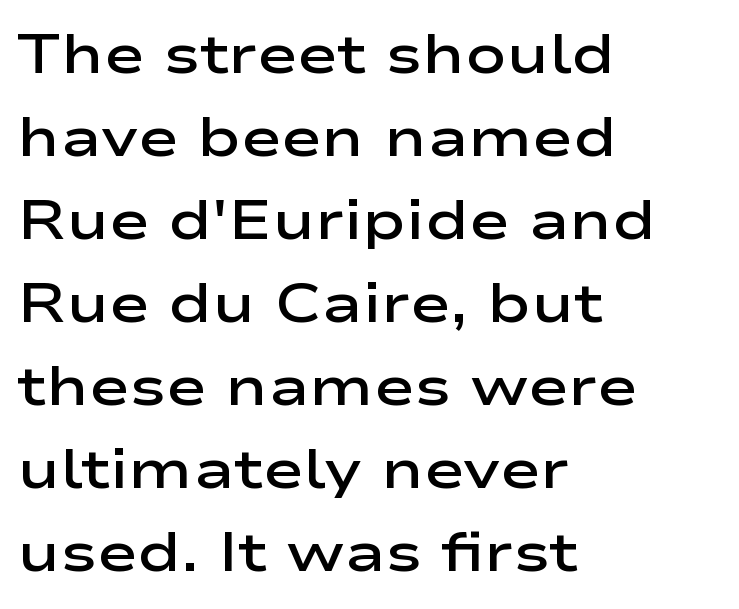
The image shows 55 px semibold, wide sans-serif type, upright; set left-aligned, normal line spacing (1.51x), normal letter spacing, not underlined; low stroke contrast and a medium x-height.
